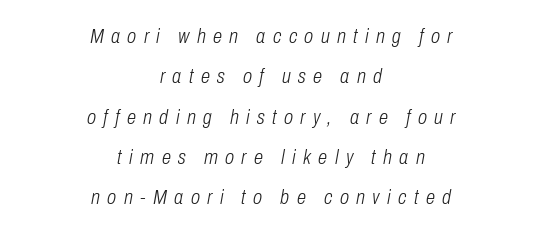
A centered setting, common on invitations and titles, is used for this passage. The glyphs look as if they've been sheared to an angle. The lines are spread far apart with generous leading. Glyph-to-glyph distance is far greater than everyday printed text. The passage shown is not underscored anywhere. The font sits on the lighter half of the weight spectrum, regular included.
